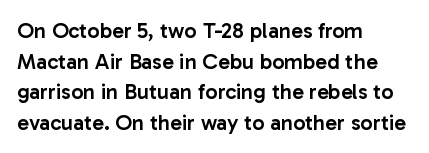
The image shows 22 px text type, upright; set left-aligned, normal line spacing (1.39x), normal letter spacing, not underlined.
